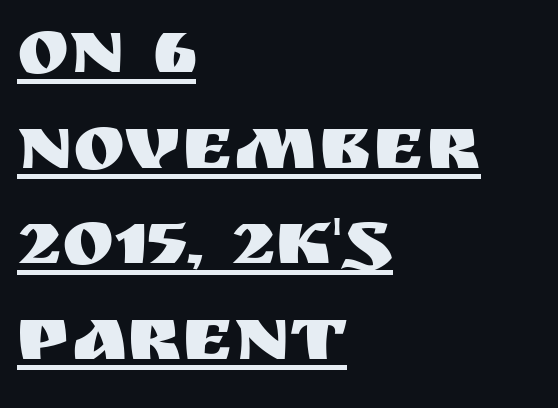
{"serif": "no", "italic": "no", "width": "normal", "stroke_contrast": "medium", "x_height": "large", "monospaced": "no", "underline": "yes", "align": "left", "line_spacing_ratio": 1.21, "letter_spacing": "normal", "letter_spacing_em": 0.0, "glyph_px": 79}
